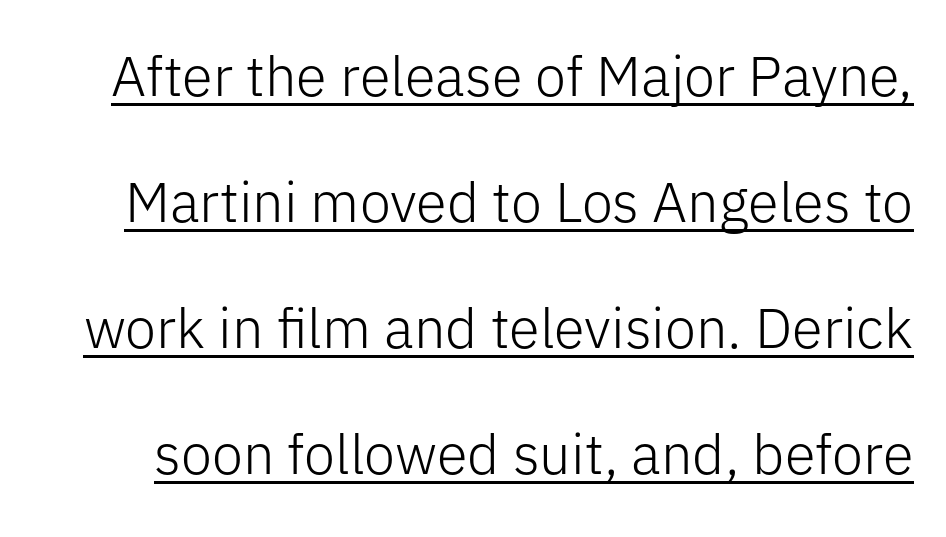
{"serif": "no", "italic": "no", "bold": "no", "weight": "light", "width": "normal", "stroke_contrast": "low", "x_height": "medium", "monospaced": "no", "underline": "yes", "line_spacing": "loose", "line_spacing_ratio": 2.25, "letter_spacing": "normal", "letter_spacing_em": 0.0, "glyph_px": 56}
